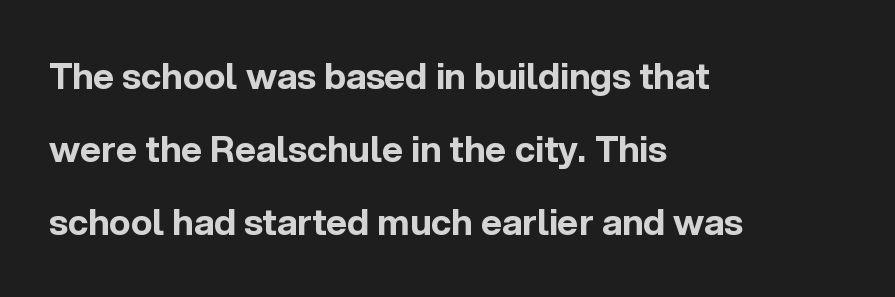
The typography opts for an upright posture over an oblique one. Each letter keeps its own natural width here, so spacing adapts to shape. Tracking value appears to be zero — textbook default spacing. The block of text is sparse from top to bottom, with ample space between rows. This rendering employs a face without finishing strokes, i.e., a sans-serif.
